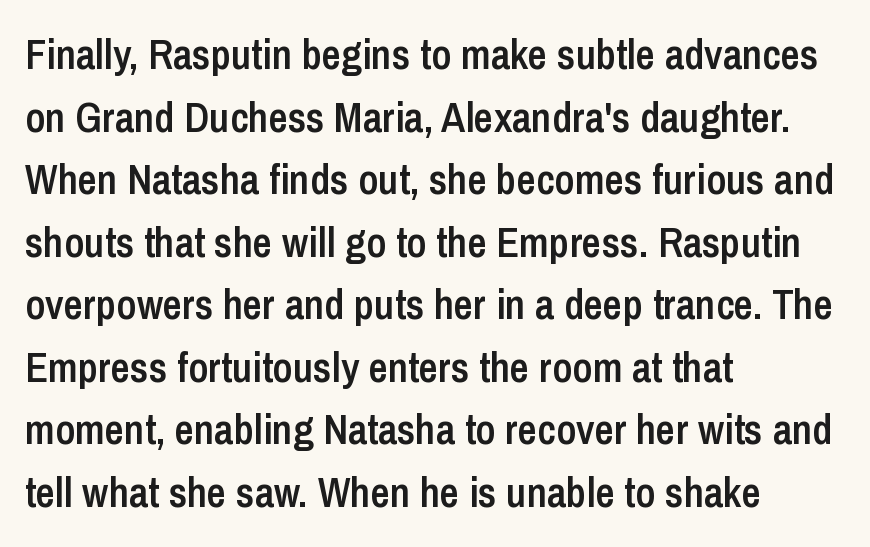
{"serif": "no", "italic": "no", "bold": "semi", "weight": "semibold", "width": "condensed", "stroke_contrast": "low", "x_height": "medium", "monospaced": "no", "underline": "no", "align": "left", "line_spacing": "normal", "line_spacing_ratio": 1.49, "letter_spacing": "normal", "letter_spacing_em": 0.0, "glyph_px": 42}
